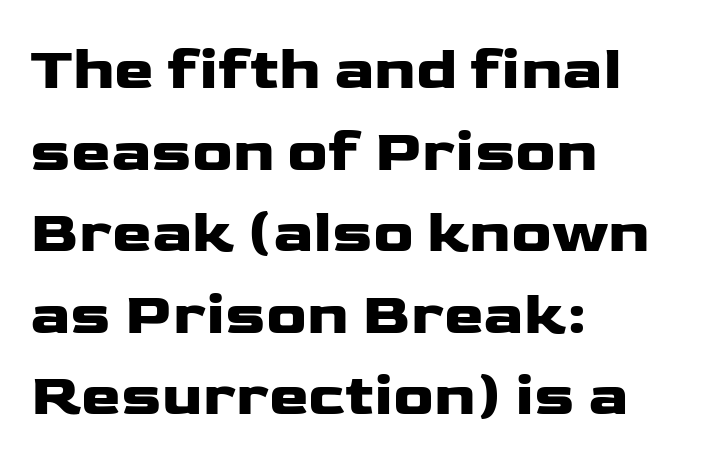
Q: Is the text italic (slanted)? A: No, it is upright.
Q: Is the typeface a serif or a sans-serif typeface? A: Sans-serif.
Q: Is the text underlined? A: No.
Q: How is the paragraph aligned? A: Left-aligned.
Q: Is the spacing between letters normal or unusually wide? A: Normal.
Q: Is the spacing between lines tight, normal or loose? A: Normal.
Q: Width (condensed, normal, or wide)? A: Wide.
Q: Stroke contrast? A: Low.
Q: x-height? A: Medium.
Q: Monospaced? A: No.
